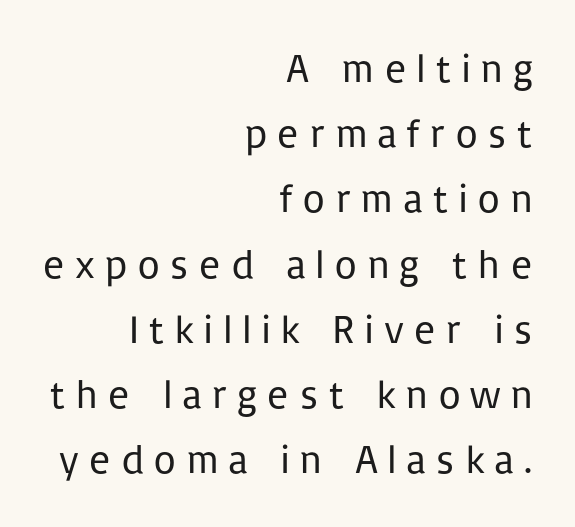
The leading is moderate, giving the passage an even texture. Every stem runs plumb, perpendicular to the baseline. Look at the bottom of the vertical strokes: they stop flat, with no serifs. Looks like regular typesetting: each glyph gets only the width it needs.
